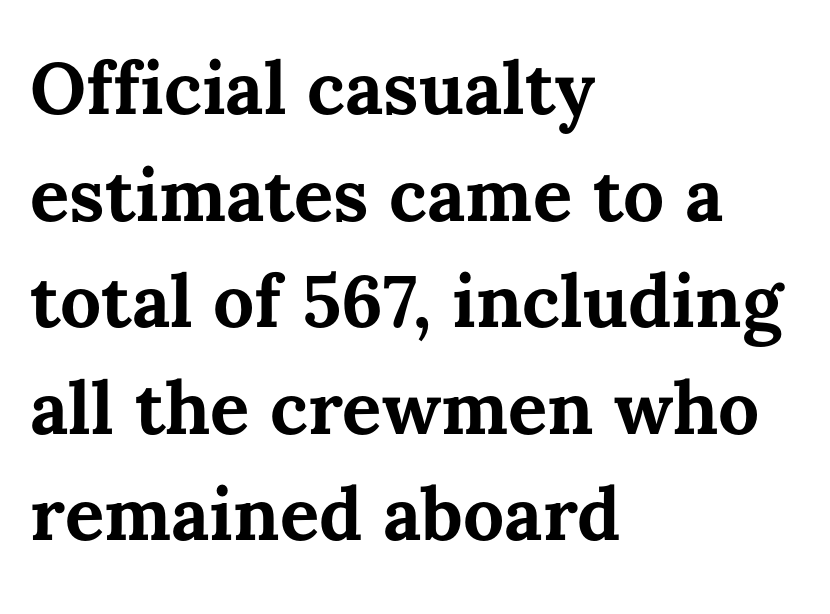
Q: Is the text bold? A: Yes.
Q: Is the text italic (slanted)? A: No, it is upright.
Q: Is the text underlined? A: No.
Q: How is the paragraph aligned? A: Left-aligned.
Q: Is the spacing between letters normal or unusually wide? A: Normal.
Q: Is the spacing between lines tight, normal or loose? A: Normal.
Q: Width (condensed, normal, or wide)? A: Normal.
Q: Stroke contrast? A: Medium.
Q: x-height? A: Medium.
Q: Monospaced? A: No.
